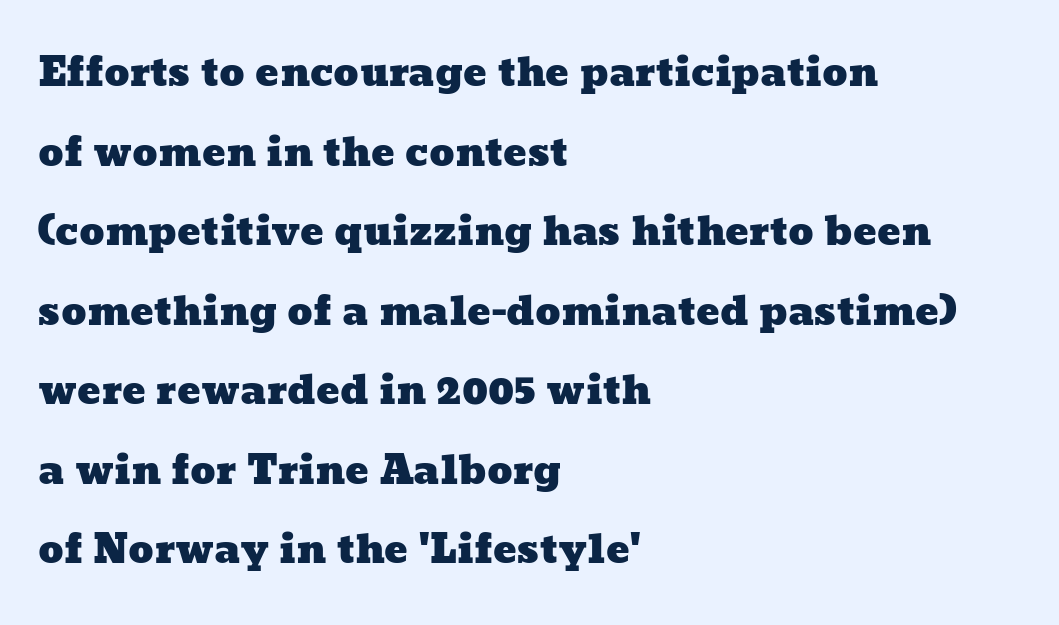
{"width": "wide", "stroke_contrast": "low", "x_height": "medium", "monospaced": "no", "underline": "no", "align": "left", "line_spacing": "loose", "line_spacing_ratio": 2.04, "letter_spacing": "normal", "letter_spacing_em": 0.0, "glyph_px": 39}
